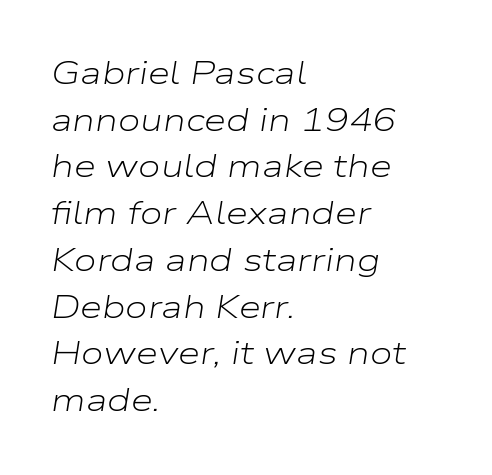
{"italic": "yes", "lean": "right", "slant_degrees": 9, "bold": "no", "weight": "light", "width": "wide", "stroke_contrast": "low", "x_height": "medium", "monospaced": "no", "underline": "no", "align": "left", "line_spacing": "normal", "line_spacing_ratio": 1.46, "letter_spacing": "normal", "letter_spacing_em": 0.0, "glyph_px": 32}
